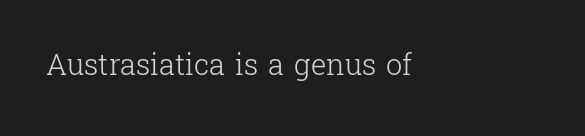
Q: Is the text bold? A: No.
Q: Is the text italic (slanted)? A: No, it is upright.
Q: Is the typeface a serif or a sans-serif typeface? A: Serif.
Q: Is the text underlined? A: No.
Q: How is the paragraph aligned? A: Left-aligned.
Q: Is the spacing between letters normal or unusually wide? A: Normal.
Q: Width (condensed, normal, or wide)? A: Normal.
Q: Stroke contrast? A: Low.
Q: x-height? A: Medium.
Q: Monospaced? A: No.
